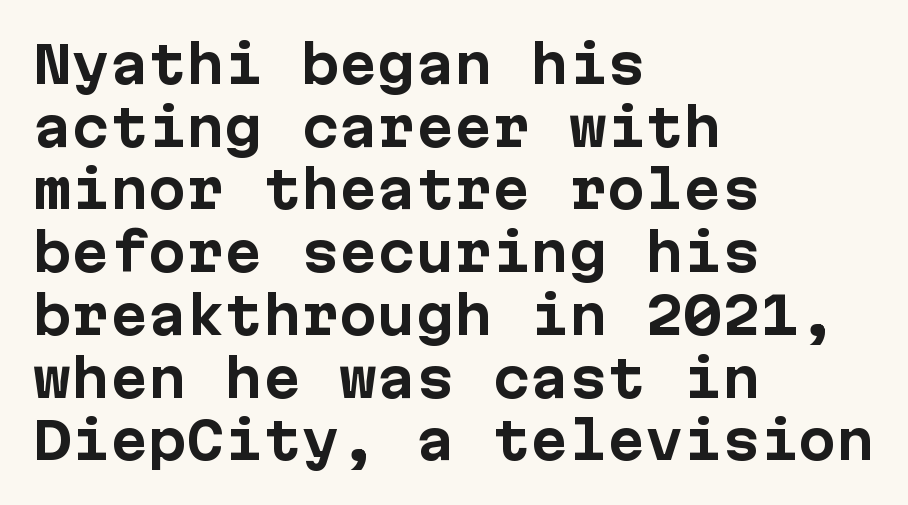
{"serif": "no", "italic": "no", "bold": "yes", "weight": "bold", "width": "normal", "stroke_contrast": "low", "x_height": "medium", "underline": "no", "align": "left", "line_spacing_ratio": 1.23, "letter_spacing": "normal", "letter_spacing_em": 0.0, "glyph_px": 51}
